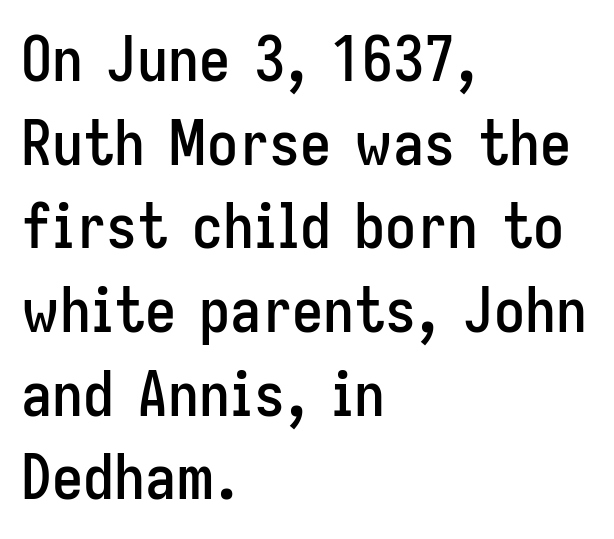
{"serif": "no", "italic": "no", "width": "condensed", "stroke_contrast": "low", "x_height": "medium", "monospaced": "no", "underline": "no", "align": "left", "line_spacing": "normal", "line_spacing_ratio": 1.35, "letter_spacing": "normal", "letter_spacing_em": 0.0, "glyph_px": 62}
